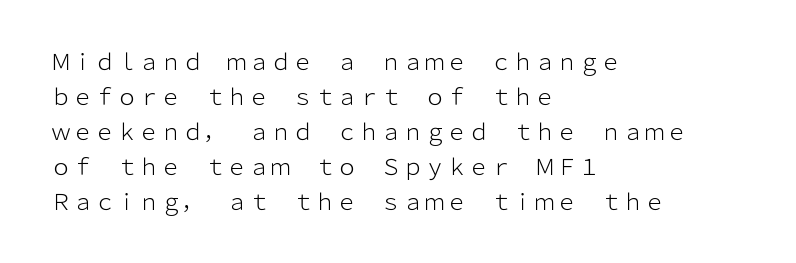
Every stem runs plumb, perpendicular to the baseline. Ink coverage per letter is moderate at most. Does extra space separate the letters? No, they use regular spacing. Line starts are locked; line ends wander. If you measured baseline to baseline, you'd find a middling distance.
